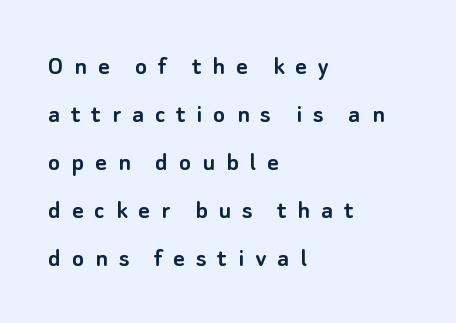
Q: Is the text italic (slanted)? A: No, it is upright.
Q: Is the typeface a serif or a sans-serif typeface? A: Sans-serif.
Q: Is the text underlined? A: No.
Q: How is the paragraph aligned? A: Left-aligned.
Q: Is the spacing between letters normal or unusually wide? A: Unusually wide.
Q: Width (condensed, normal, or wide)? A: Normal.
Q: Stroke contrast? A: Low.
Q: x-height? A: Small.
Q: Monospaced? A: No.
